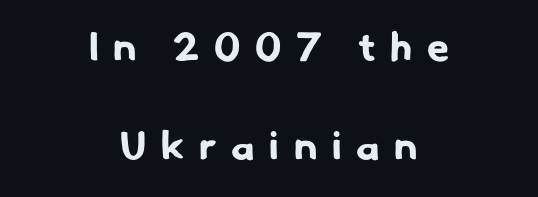
{"serif": "no", "bold": "yes", "weight": "bold", "width": "normal", "stroke_contrast": "low", "x_height": "small", "monospaced": "no", "underline": "no", "align": "center", "line_spacing": "loose", "line_spacing_ratio": 2.47, "letter_spacing": "wide", "letter_spacing_em": 0.37, "glyph_px": 40}
